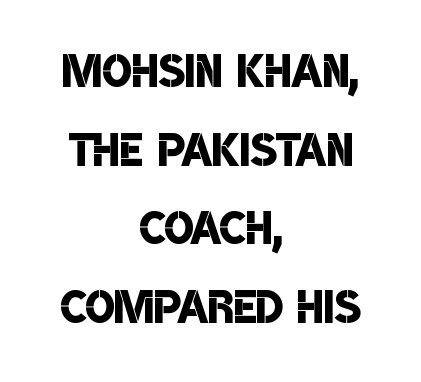
Check where the strokes stop: nothing finishes them off — pure sans. Bold? Not quite — semibold, heavier than regular but stopping short. Each word holds together tightly as a unit, with standard inter-letter gaps. Reading down the column, the eye jumps a familiar distance to each next line. Unmarked baselines from the first word to the last. These lines are centered, leaving both edges ragged.
